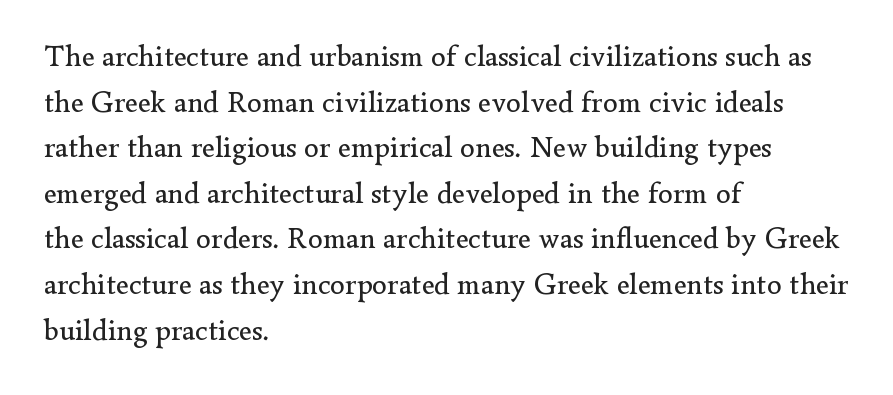
{"serif": "yes", "italic": "no", "bold": "no", "weight": "regular", "width": "normal", "stroke_contrast": "low", "x_height": "small", "monospaced": "no", "underline": "no", "align": "left", "line_spacing": "normal", "line_spacing_ratio": 1.52, "letter_spacing": "normal", "letter_spacing_em": 0.0, "glyph_px": 30}
